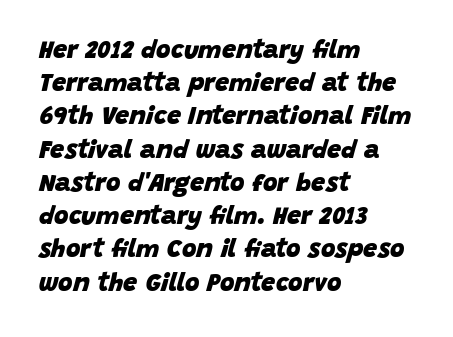
{"italic": "yes", "lean": "right", "slant_degrees": 15, "bold": "yes", "underline": "no", "align": "left", "line_spacing": "normal", "line_spacing_ratio": 1.33, "letter_spacing": "normal", "letter_spacing_em": 0.0, "glyph_px": 25}
